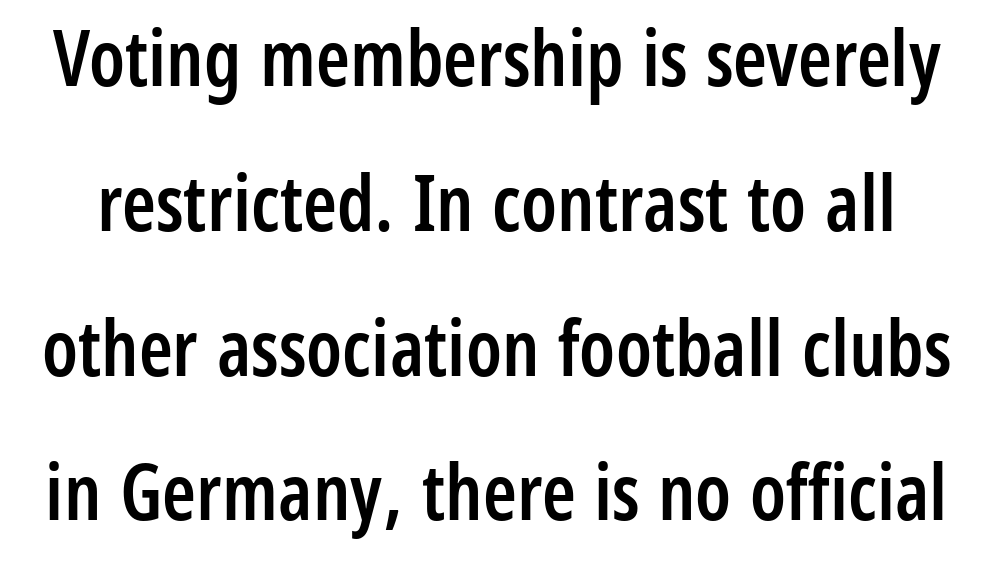
Looks like regular typesetting: each glyph gets only the width it needs. Glance below the letters and you will spot only blank space. The glyphs have the mass of a demibold cut, below bold. Characters remain perfectly vertical along every line. This rendering employs a face without finishing strokes, i.e., a sans-serif. Honestly, the letter spacing is just normal — you wouldn't notice it.
